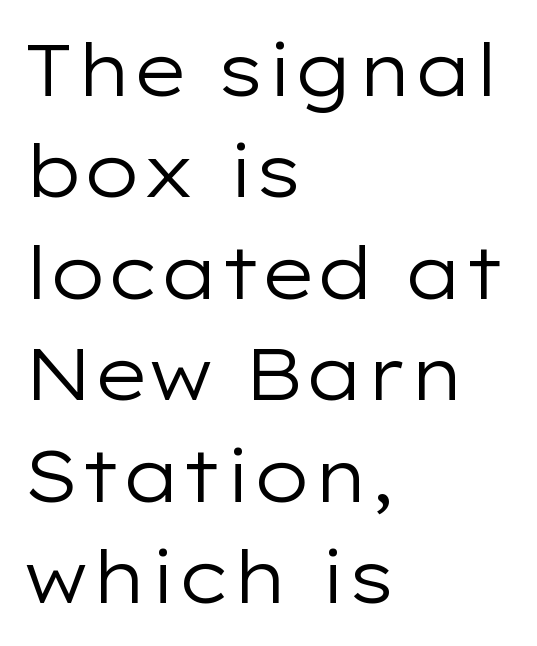
Quick note: not italic, upright. Caption: multi-line text, flush left, ragged right. These lines are composed in type without serifs. These glyphs show unthickened strokes, regular width or finer. You could not count columns in this text — the font is proportionally spaced. Just letters on the line, the space beneath them empty.
